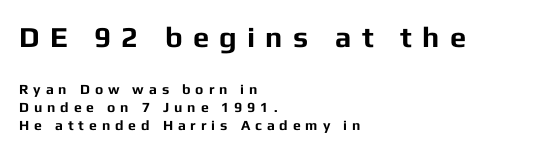
Posture: upright roman. The setting favours the left margin, as ordinary paragraphs usually do. Letters rest on an invisible, unmarked baseline. To sum up the face: it is a sans, with no serifs. The rendering uses natural spacing where letterforms have individual widths. What stands out about the letter spacing? Its width — letters are far apart.
